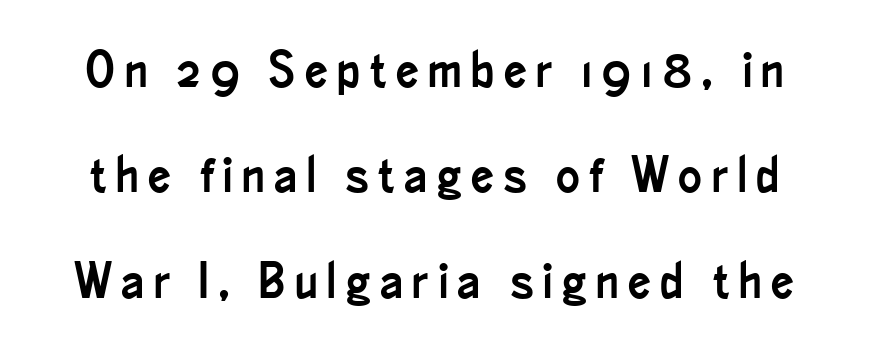
{"serif": "no", "italic": "no", "width": "condensed", "stroke_contrast": "low", "x_height": "small", "monospaced": "no", "underline": "no", "line_spacing": "loose", "line_spacing_ratio": 2.11, "glyph_px": 50}
